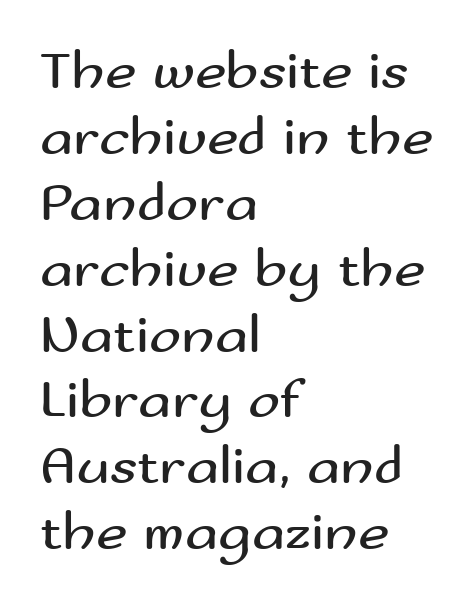
Nothing heavy about these letters — not bold at all. These lines stack with their left ends in a neat column. The letters advance in unequal steps, a hallmark of proportional type. There is no visible air inserted between adjacent glyphs. Ordinary non-slanted type is in use.
